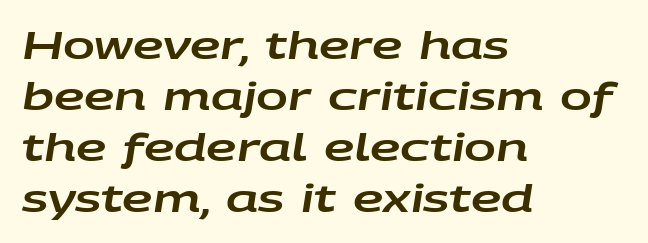
Q: Is the text italic (slanted)? A: Yes, it leans right by about 9 degrees.
Q: Is the text underlined? A: No.
Q: How is the paragraph aligned? A: Left-aligned.
Q: Is the spacing between letters normal or unusually wide? A: Normal.
Q: Is the spacing between lines tight, normal or loose? A: Normal.
Q: Width (condensed, normal, or wide)? A: Wide.
Q: Stroke contrast? A: Low.
Q: x-height? A: Large.
Q: Monospaced? A: No.
